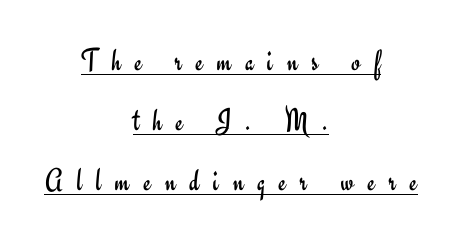
Q: Is the text bold? A: No.
Q: Is the text italic (slanted)? A: Yes.
Q: Is the typeface a serif or a sans-serif typeface? A: Sans-serif.
Q: Is the text underlined? A: Yes.
Q: How is the paragraph aligned? A: Centered.
Q: Is the spacing between letters normal or unusually wide? A: Unusually wide.
Q: Width (condensed, normal, or wide)? A: Normal.
Q: Stroke contrast? A: Low.
Q: x-height? A: Small.
Q: Monospaced? A: No.
